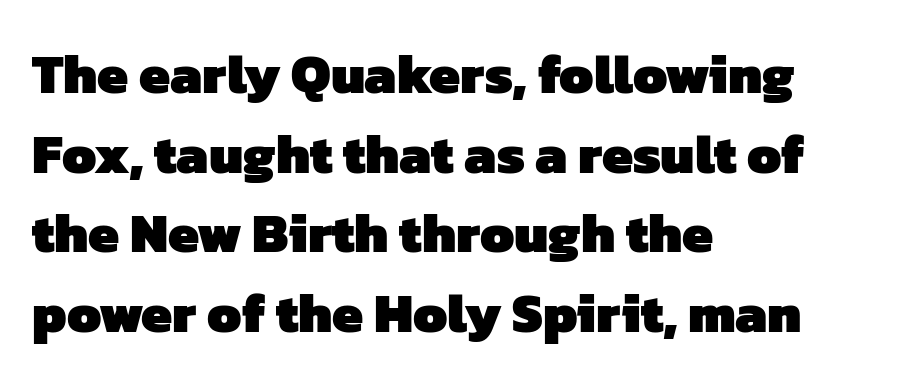
{"serif": "no", "bold": "yes", "weight": "heavy", "width": "normal", "stroke_contrast": "low", "x_height": "medium", "monospaced": "no", "underline": "no", "align": "left", "line_spacing": "normal", "line_spacing_ratio": 1.45, "letter_spacing": "normal", "letter_spacing_em": 0.0, "glyph_px": 55}
